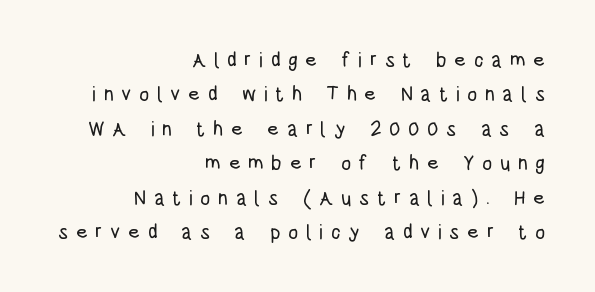
The image shows 20 px text type, upright; set right-aligned, line spacing 1.72x, unusually wide letter spacing (+0.38 em), not underlined.
